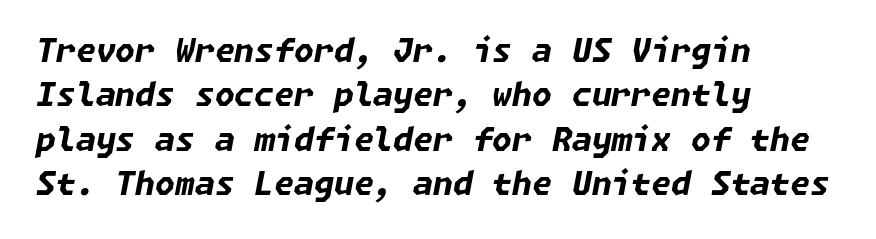
Q: Is the text bold? A: Yes.
Q: Is the text italic (slanted)? A: Yes, it leans right by about 11 degrees.
Q: Is the text underlined? A: No.
Q: How is the paragraph aligned? A: Left-aligned.
Q: Is the spacing between letters normal or unusually wide? A: Normal.
Q: Is the spacing between lines tight, normal or loose? A: Normal.
Q: Width (condensed, normal, or wide)? A: Normal.
Q: Stroke contrast? A: Low.
Q: x-height? A: Medium.
